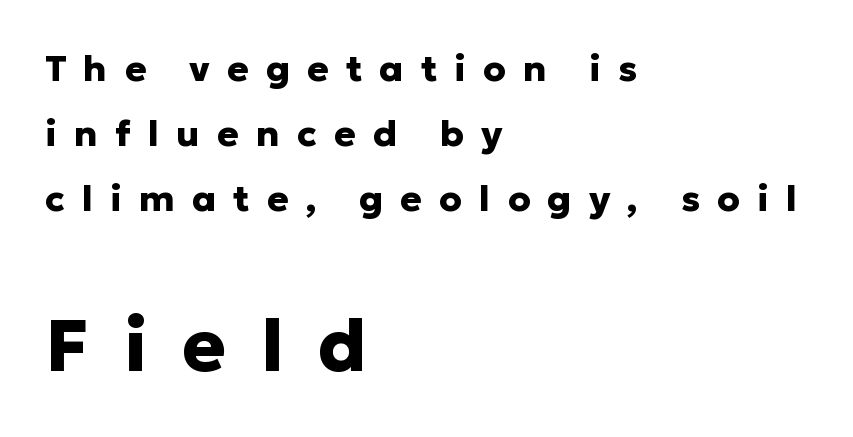
The image shows 73 px heavy sans-serif type, upright; set left-aligned, line spacing 1.81x, unusually wide letter spacing (+0.48 em), not underlined; the second (bottom) block is 2.03x larger; low stroke contrast and a medium x-height.
